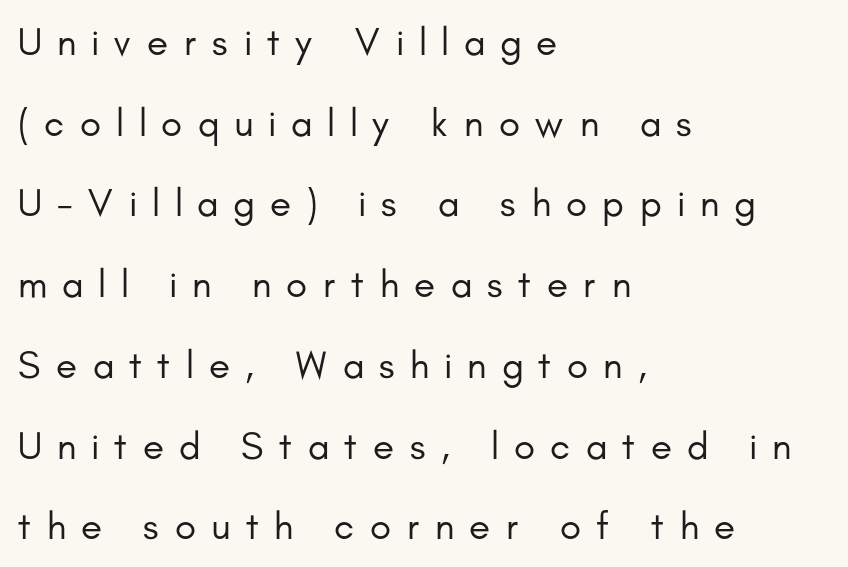
{"serif": "no", "italic": "no", "bold": "no", "weight": "regular", "width": "normal", "stroke_contrast": "low", "x_height": "small", "monospaced": "no", "underline": "no", "align": "left", "line_spacing": "loose", "line_spacing_ratio": 2.07, "letter_spacing": "wide", "letter_spacing_em": 0.39, "glyph_px": 39}
